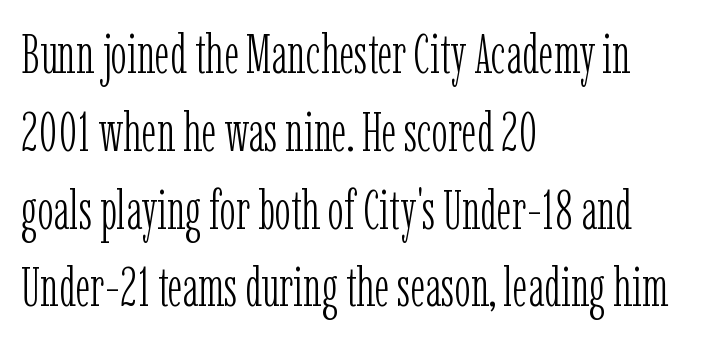
The image shows 54 px light, condensed serif type, upright; set left-aligned, normal line spacing (1.44x), normal letter spacing, not underlined; low stroke contrast and a medium x-height.
